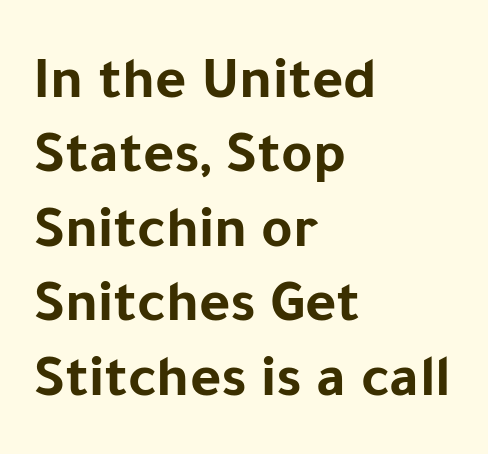
A bare baseline throughout the passage. The line texture is even and compact thanks to regular tracking. The type sits square on the baseline with zero lean. Do the characters align in a grid? No, the font is proportional. Serifs: no, the terminals of the letterforms are clean.
